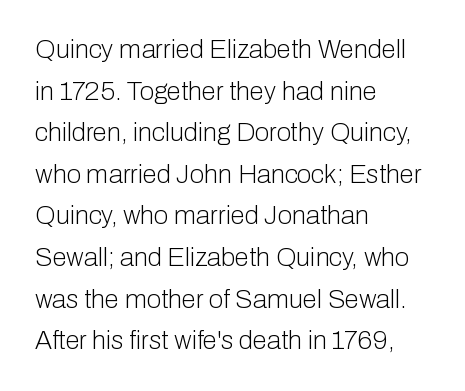
Rule under the text: the space is simply empty. One-word summary of the alignment: left. Stroke thickness stays within the range of a standard reading face or lighter. Rows of type keep a routine distance in the vertical direction. Ascenders rise straight up at ninety degrees. The tracking reads as untouched default to a designer's eye.
